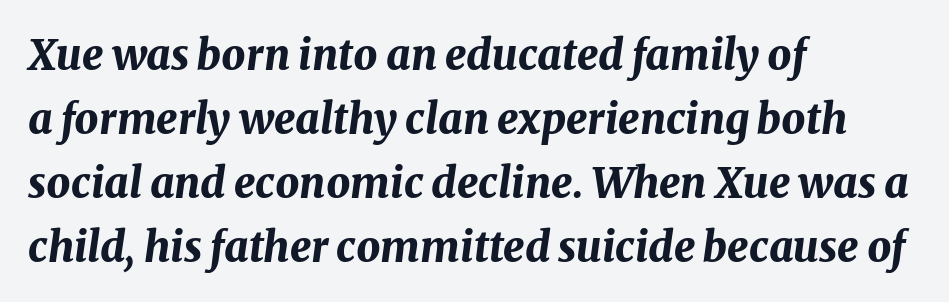
The image shows 42 px bold type, italic (leaning right); set left-aligned, normal line spacing (1.52x), normal letter spacing, not underlined; medium stroke contrast and a medium x-height.
